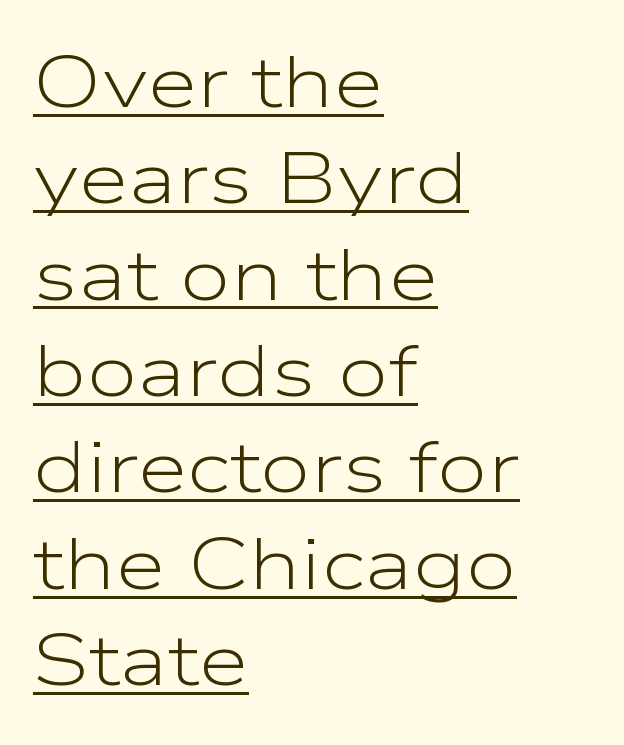
Q: Is the text bold? A: No.
Q: Is the text italic (slanted)? A: No, it is upright.
Q: Is the typeface a serif or a sans-serif typeface? A: Sans-serif.
Q: Is the text underlined? A: Yes.
Q: How is the paragraph aligned? A: Left-aligned.
Q: Is the spacing between letters normal or unusually wide? A: Normal.
Q: Is the spacing between lines tight, normal or loose? A: Normal.
Q: Width (condensed, normal, or wide)? A: Wide.
Q: Stroke contrast? A: Low.
Q: x-height? A: Medium.
Q: Monospaced? A: No.
